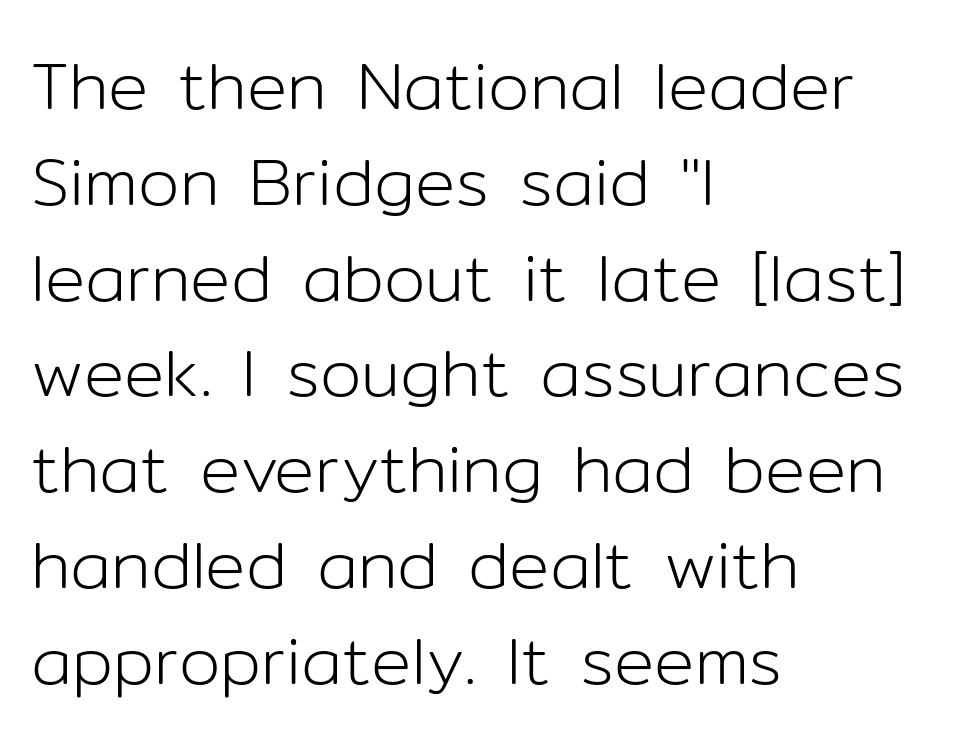
The rendering uses natural spacing where letterforms have individual widths. The space beneath each line is pristine and unruled. Designer's note — italics off, roman on. What kind of face is this? One without serifs — a sans. What's the leading like? Ordinary, nothing unusual. The strokes are not fattened; the text isn't bold.
